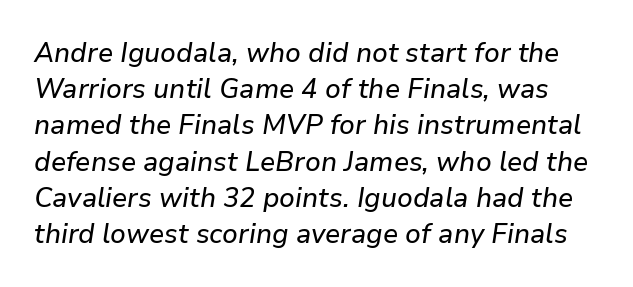
The font's italic variant was chosen for this text. The words here are not underlined. The leading is moderate, giving the passage an even texture. Tracking value appears to be zero — textbook default spacing.
